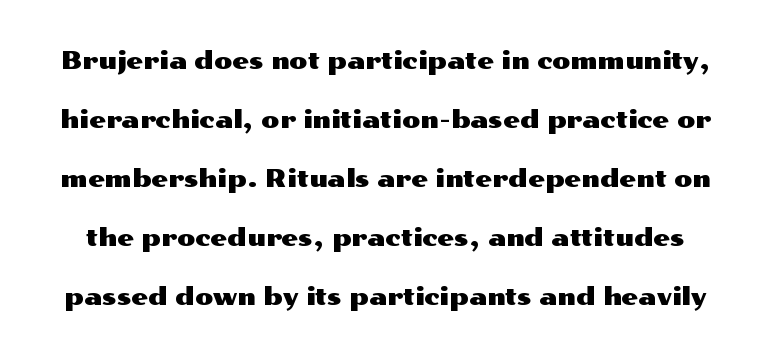
{"italic": "no", "underline": "no", "line_spacing": "loose", "line_spacing_ratio": 2.46, "letter_spacing": "normal", "letter_spacing_em": 0.0, "glyph_px": 24}
